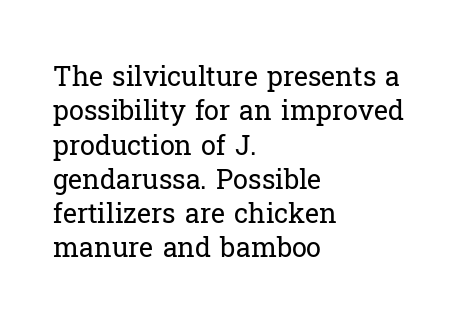
{"italic": "no", "bold": "no", "underline": "no", "align": "left", "line_spacing": "normal", "line_spacing_ratio": 1.27, "letter_spacing": "normal", "letter_spacing_em": 0.0, "glyph_px": 27}
